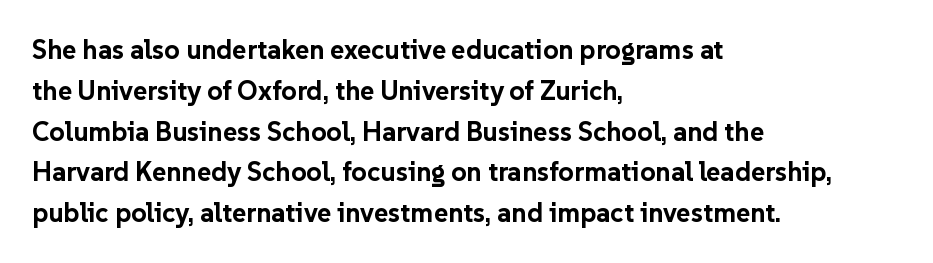
Q: Is the text bold? A: Yes.
Q: Is the text italic (slanted)? A: No, it is upright.
Q: Is the text underlined? A: No.
Q: How is the paragraph aligned? A: Left-aligned.
Q: Is the spacing between letters normal or unusually wide? A: Normal.
Q: Is the spacing between lines tight, normal or loose? A: Normal.
